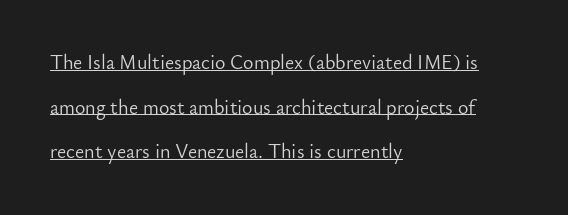
The image shows 20 px text type, upright; set left-aligned, loose line spacing (2.23x), normal letter spacing, underlined.
